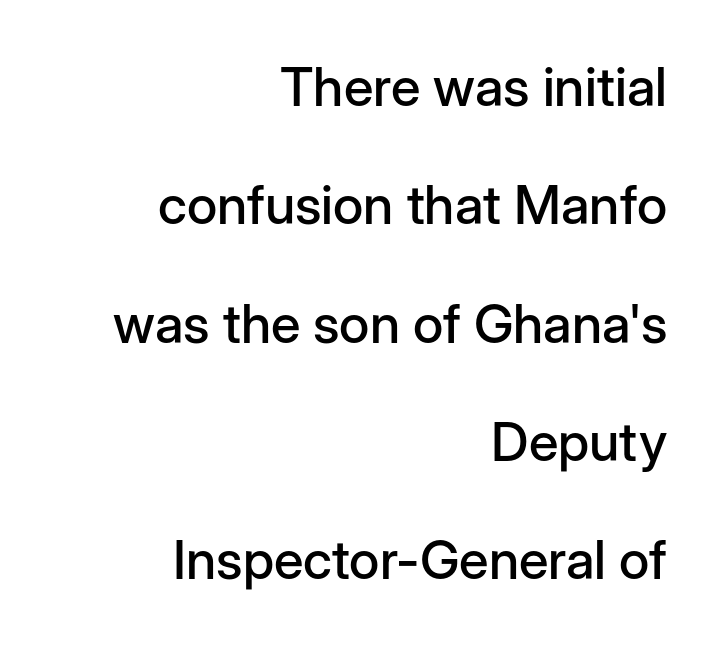
Q: Is the text italic (slanted)? A: No, it is upright.
Q: Is the typeface a serif or a sans-serif typeface? A: Sans-serif.
Q: Is the text underlined? A: No.
Q: How is the paragraph aligned? A: Right-aligned.
Q: Is the spacing between letters normal or unusually wide? A: Normal.
Q: Is the spacing between lines tight, normal or loose? A: Loose.
Q: Width (condensed, normal, or wide)? A: Normal.
Q: Stroke contrast? A: Low.
Q: x-height? A: Medium.
Q: Monospaced? A: No.
